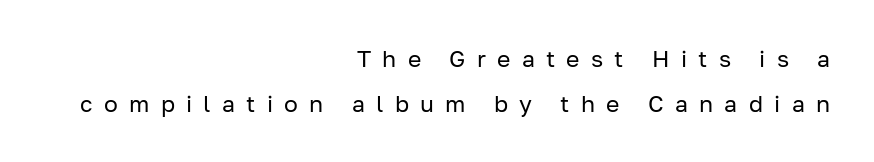
The image shows 23 px text type, upright; set right-aligned, loose line spacing (1.94x), unusually wide letter spacing (+0.49 em), not underlined.
